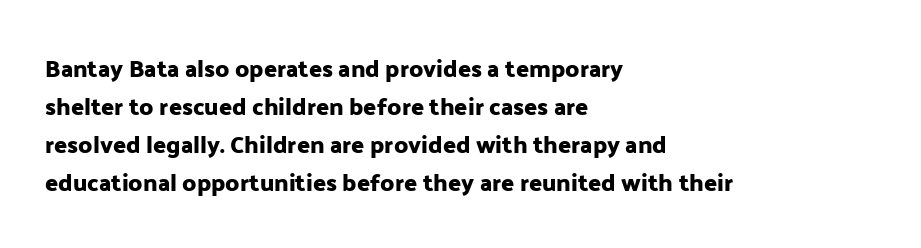
Q: Is the text italic (slanted)? A: No, it is upright.
Q: Is the text underlined? A: No.
Q: How is the paragraph aligned? A: Left-aligned.
Q: Is the spacing between letters normal or unusually wide? A: Normal.
Q: Is the spacing between lines tight, normal or loose? A: Normal.
